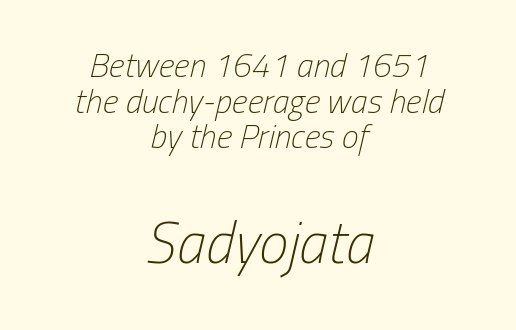
{"italic": "yes", "lean": "right", "slant_degrees": 13, "bold": "no", "weight": "light", "width": "condensed", "stroke_contrast": "low", "x_height": "medium", "monospaced": "no", "underline": "no", "align": "center", "line_spacing": "tight", "line_spacing_ratio": 1.05, "letter_spacing": "normal", "letter_spacing_em": 0.0, "larger_block": "second", "size_ratio": 1.74, "glyph_px": 59}
